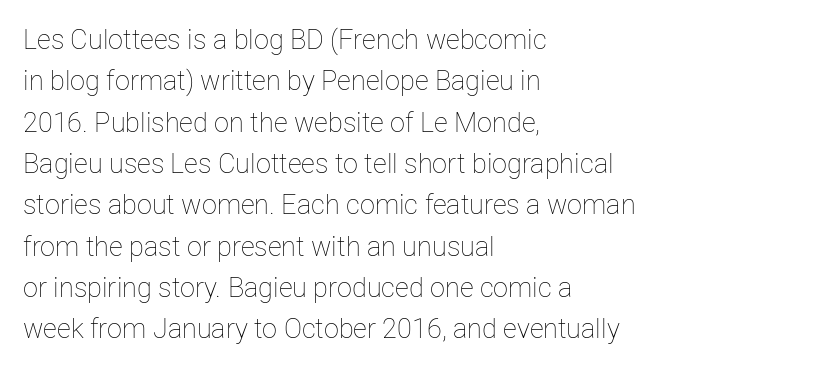
Q: Is the text bold? A: No.
Q: Is the text italic (slanted)? A: No, it is upright.
Q: Is the text underlined? A: No.
Q: How is the paragraph aligned? A: Left-aligned.
Q: Is the spacing between letters normal or unusually wide? A: Normal.
Q: Is the spacing between lines tight, normal or loose? A: Normal.
